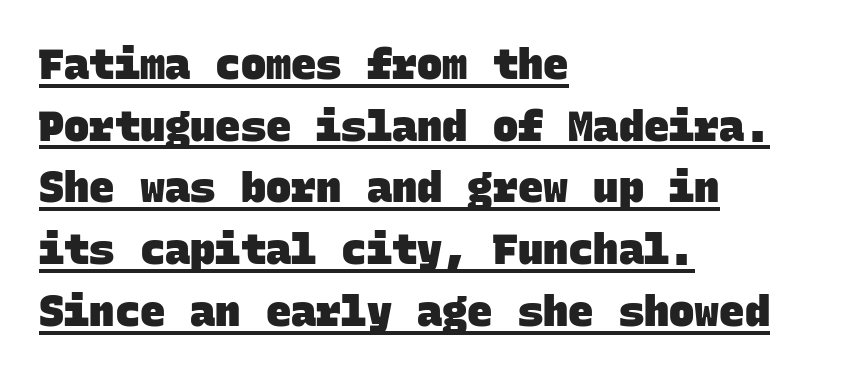
Q: Is the text bold? A: Yes.
Q: Is the typeface a serif or a sans-serif typeface? A: Sans-serif.
Q: Is the text underlined? A: Yes.
Q: How is the paragraph aligned? A: Left-aligned.
Q: Is the spacing between letters normal or unusually wide? A: Normal.
Q: Is the spacing between lines tight, normal or loose? A: Normal.
Q: Width (condensed, normal, or wide)? A: Normal.
Q: Stroke contrast? A: Low.
Q: x-height? A: Large.
Q: Monospaced? A: Yes.
